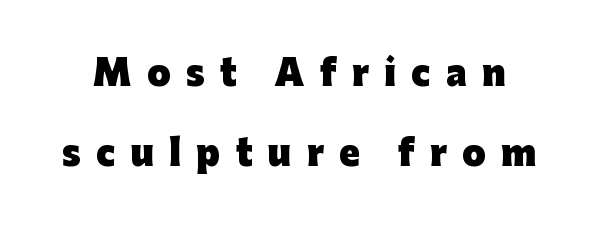
Q: Is the text bold? A: Yes.
Q: Is the text italic (slanted)? A: No, it is upright.
Q: Is the typeface a serif or a sans-serif typeface? A: Sans-serif.
Q: Is the text underlined? A: No.
Q: Is the spacing between letters normal or unusually wide? A: Unusually wide.
Q: Is the spacing between lines tight, normal or loose? A: Loose.
Q: Width (condensed, normal, or wide)? A: Normal.
Q: Stroke contrast? A: Low.
Q: x-height? A: Medium.
Q: Monospaced? A: No.
